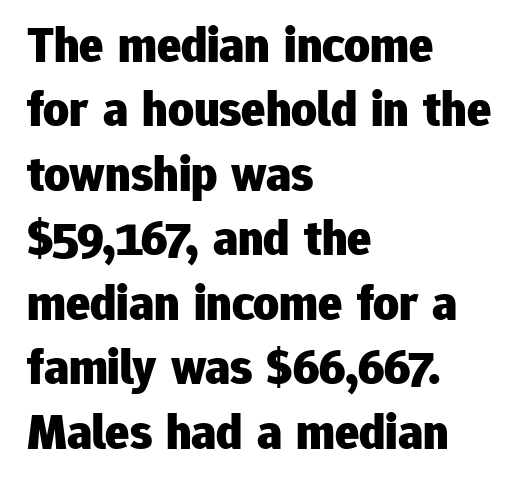
{"serif": "no", "italic": "no", "bold": "yes", "weight": "heavy", "width": "normal", "stroke_contrast": "low", "x_height": "medium", "monospaced": "no", "underline": "no", "align": "left", "line_spacing": "normal", "line_spacing_ratio": 1.29, "letter_spacing": "normal", "letter_spacing_em": 0.0, "glyph_px": 50}
